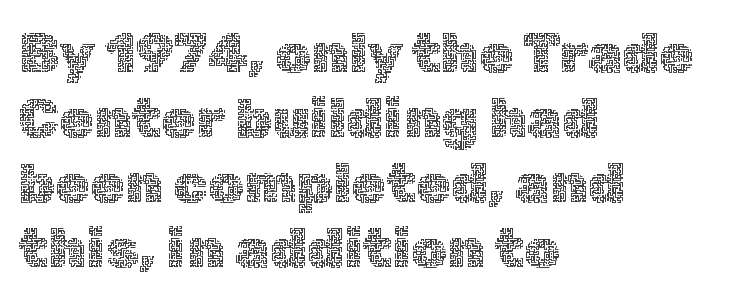
Clear beneath every line of the passage. Each word holds together tightly as a unit, with standard inter-letter gaps. Note the varied advance widths — an 'i' is clearly narrower than an 'm'. Compared with a typical body face, this is equally light or lighter still.
